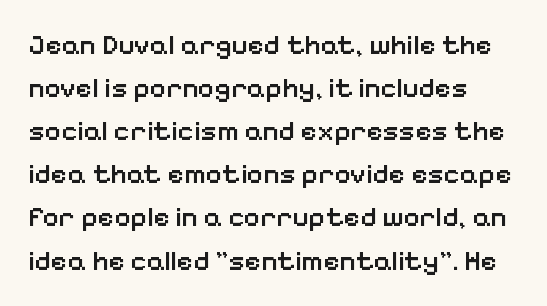
The image shows 28 px semibold sans-serif type, upright; set left-aligned, normal line spacing (1.54x), normal letter spacing, not underlined; low stroke contrast and a medium x-height.
